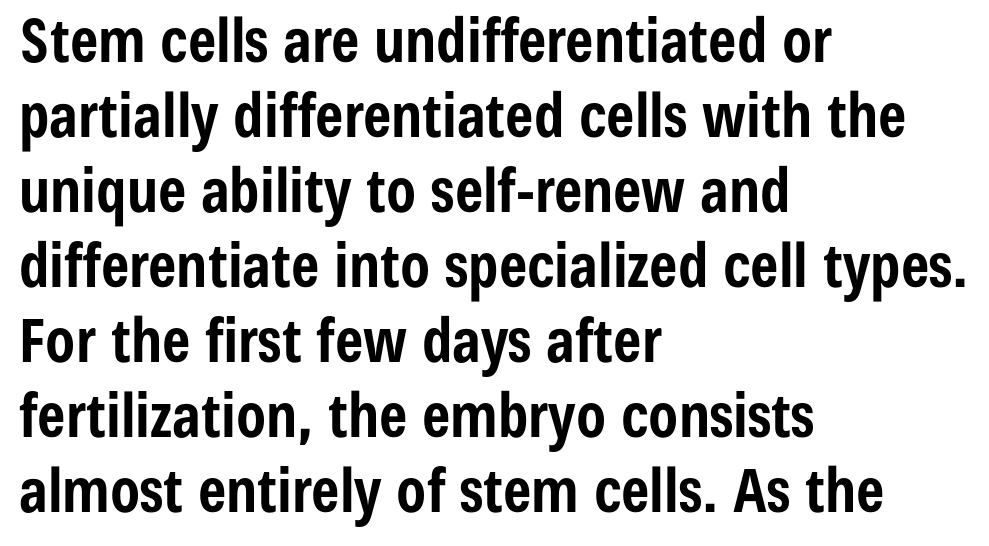
Q: Is the text bold? A: Yes.
Q: Is the text italic (slanted)? A: No, it is upright.
Q: Is the typeface a serif or a sans-serif typeface? A: Sans-serif.
Q: Is the text underlined? A: No.
Q: How is the paragraph aligned? A: Left-aligned.
Q: Is the spacing between letters normal or unusually wide? A: Normal.
Q: Is the spacing between lines tight, normal or loose? A: Normal.
Q: Width (condensed, normal, or wide)? A: Condensed.
Q: Stroke contrast? A: Low.
Q: x-height? A: Medium.
Q: Monospaced? A: No.
